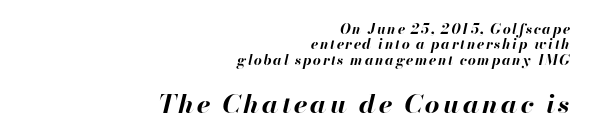
{"italic": "yes", "lean": "right", "slant_degrees": 13, "bold": "yes", "underline": "no", "align": "right", "line_spacing": "tight", "line_spacing_ratio": 1.09, "larger_block": "second", "size_ratio": 1.86, "glyph_px": 26}
